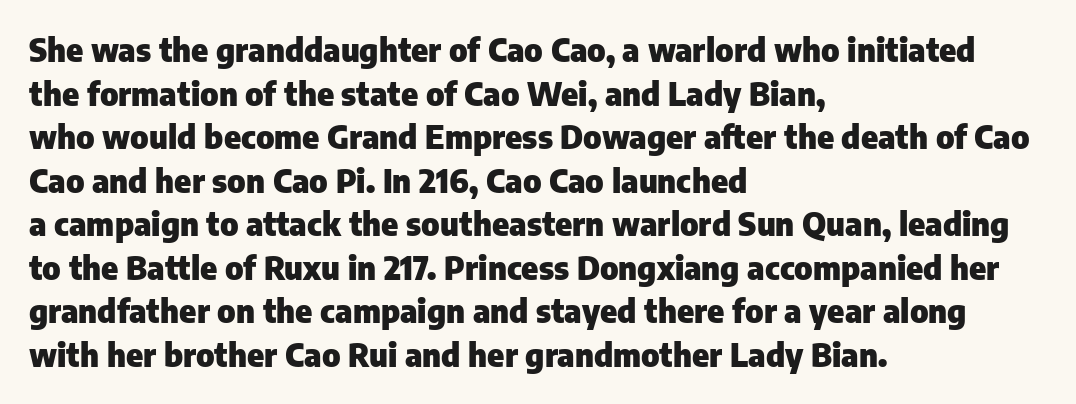
{"serif": "no", "italic": "no", "bold": "yes", "weight": "heavy", "width": "normal", "stroke_contrast": "low", "x_height": "medium", "monospaced": "no", "underline": "no", "align": "left", "line_spacing": "normal", "line_spacing_ratio": 1.36, "letter_spacing": "normal", "letter_spacing_em": 0.0, "glyph_px": 32}
